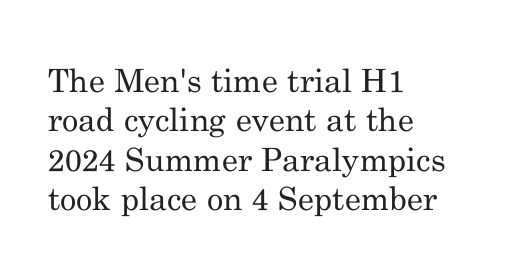
{"serif": "yes", "italic": "no", "bold": "no", "weight": "regular", "width": "normal", "stroke_contrast": "medium", "x_height": "small", "monospaced": "no", "underline": "no", "align": "left", "line_spacing_ratio": 1.23, "letter_spacing": "normal", "letter_spacing_em": 0.0, "glyph_px": 32}
